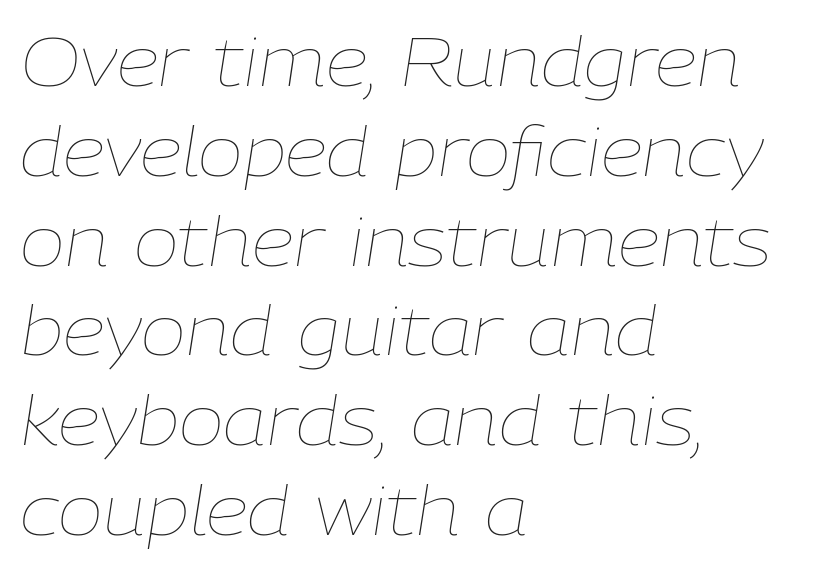
Is the letter spacing exaggerated? No — it looks like the ordinary default. Weight: in the light-to-regular range. The specimen omits any rule beneath the text block's lines. The setting favours the left margin, as ordinary paragraphs usually do. The glyphs look as if they've been sheared to an angle. The letters advance in unequal steps, a hallmark of proportional type.
